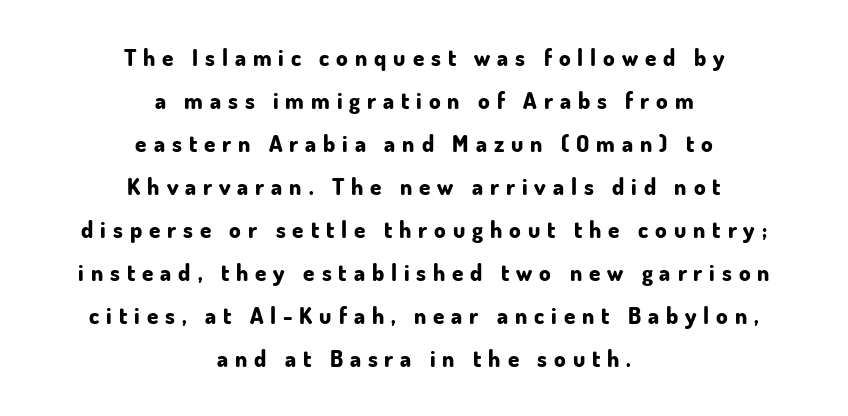
Set as a true bold cut, around the 700 mark. The text block is weighted toward neither margin, spreading evenly from the middle. Glance below the letters and you will spot only blank space. Someone cranked the tracking dial way up on this one.
